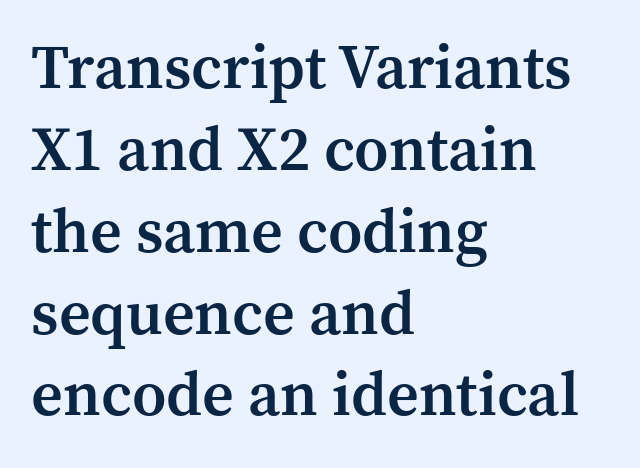
{"serif": "yes", "italic": "no", "bold": "semi", "weight": "semibold", "width": "normal", "stroke_contrast": "medium", "x_height": "medium", "monospaced": "no", "underline": "no", "align": "left", "line_spacing": "normal", "line_spacing_ratio": 1.32, "letter_spacing": "normal", "letter_spacing_em": 0.0, "glyph_px": 62}
